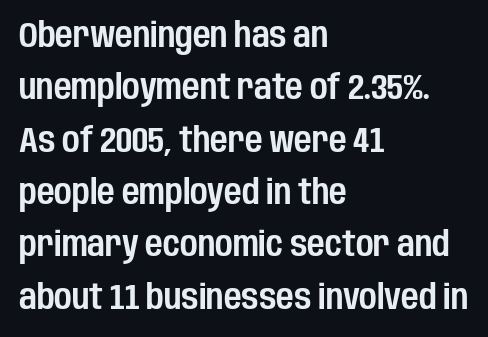
Unlike a traditional serif, this face leaves its strokes unadorned. A student would call this left alignment; a typographer would say flush left, rag right. In terms of letterspacing, this is plain default setting. The passage shown is typed in a proportional face where columns would drift. Regarding leading, the lines here are spaced in the standard way.
